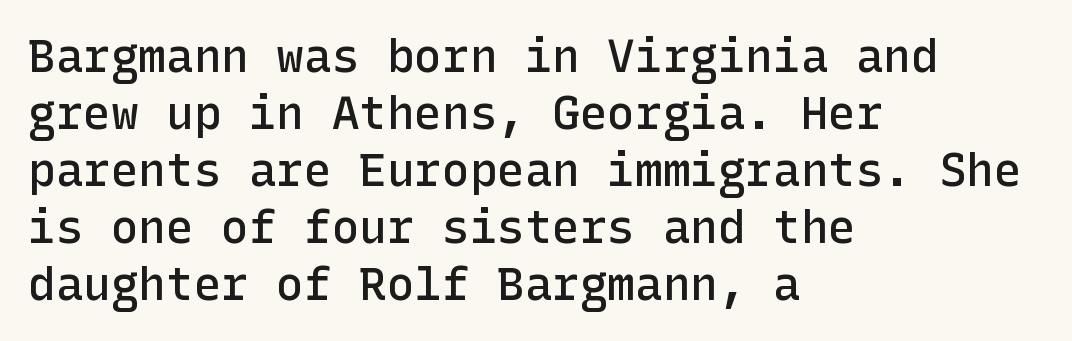
Upright lettering throughout. Every row of glyphs begins at an identical x-position on the left. The tracking reads as untouched default to a designer's eye. Serifs: no, the terminals of the letterforms are clean. In terms of weight, the rendering is demibold, just under bold.
